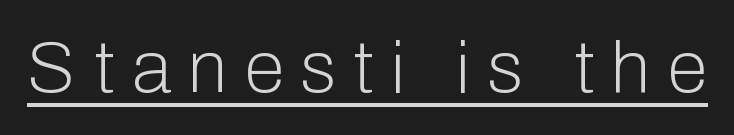
The image shows 73 px light sans-serif type, upright; set unusually wide letter spacing (+0.24 em), underlined; low stroke contrast and a medium x-height.
